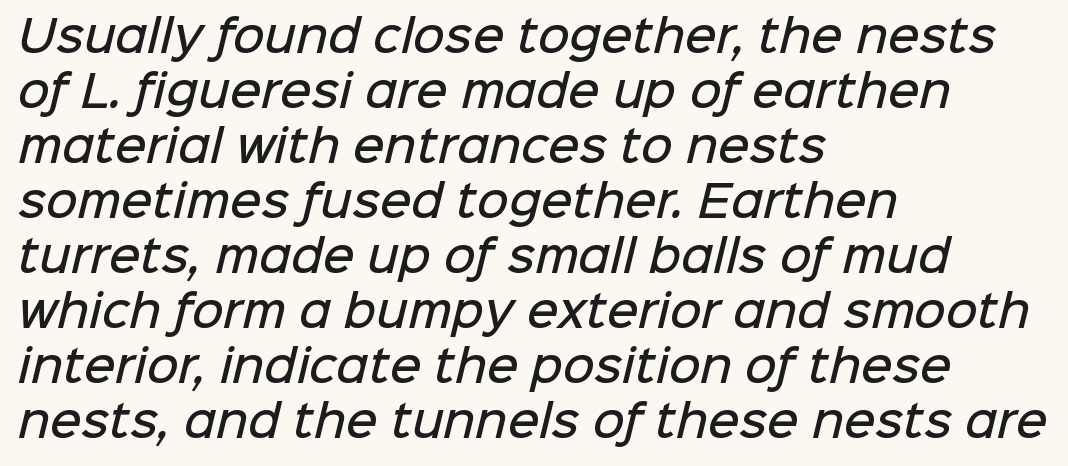
Q: Is the text bold? A: Semi-bold.
Q: Is the typeface a serif or a sans-serif typeface? A: Sans-serif.
Q: Is the text underlined? A: No.
Q: How is the paragraph aligned? A: Left-aligned.
Q: Is the spacing between letters normal or unusually wide? A: Normal.
Q: Is the spacing between lines tight, normal or loose? A: Normal.
Q: Width (condensed, normal, or wide)? A: Normal.
Q: Stroke contrast? A: Low.
Q: x-height? A: Medium.
Q: Monospaced? A: No.
